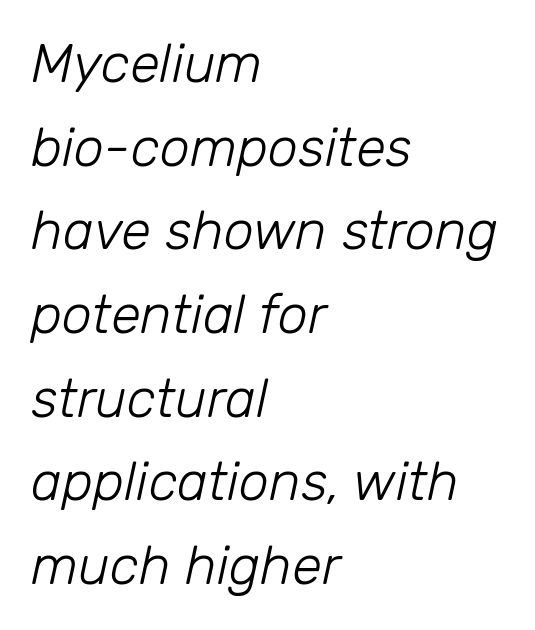
{"italic": "yes", "lean": "right", "slant_degrees": 12, "bold": "no", "weight": "light", "width": "normal", "stroke_contrast": "low", "x_height": "medium", "monospaced": "no", "underline": "no", "align": "left", "line_spacing": "normal", "line_spacing_ratio": 1.55, "letter_spacing": "normal", "letter_spacing_em": 0.0, "glyph_px": 54}
